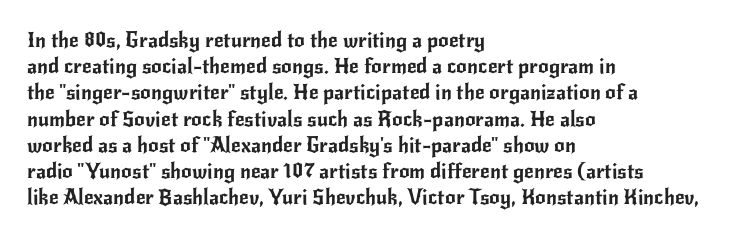
Q: Is the text italic (slanted)? A: No, it is upright.
Q: Is the text underlined? A: No.
Q: How is the paragraph aligned? A: Left-aligned.
Q: Is the spacing between letters normal or unusually wide? A: Normal.
Q: Is the spacing between lines tight, normal or loose? A: Normal.
